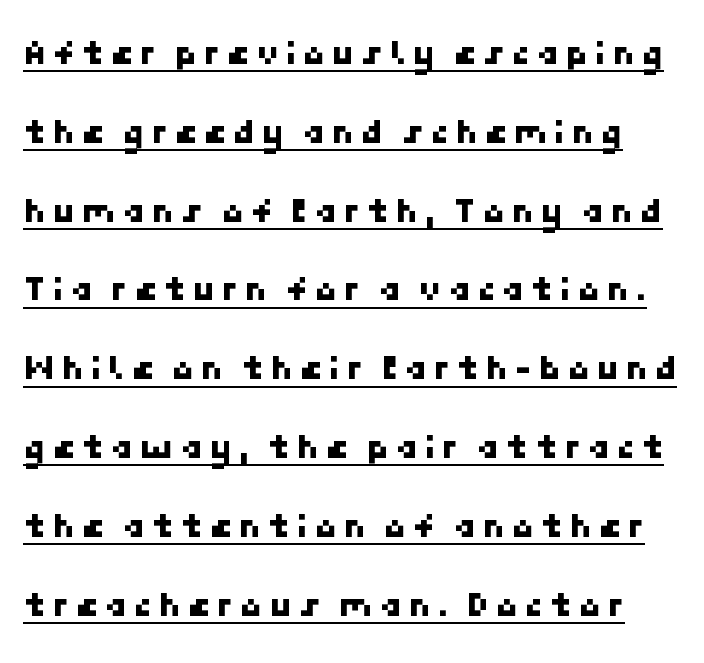
Q: Is the typeface a serif or a sans-serif typeface? A: Sans-serif.
Q: Is the text underlined? A: Yes.
Q: Is the spacing between lines tight, normal or loose? A: Loose.
Q: Width (condensed, normal, or wide)? A: Normal.
Q: Stroke contrast? A: Low.
Q: x-height? A: Medium.
